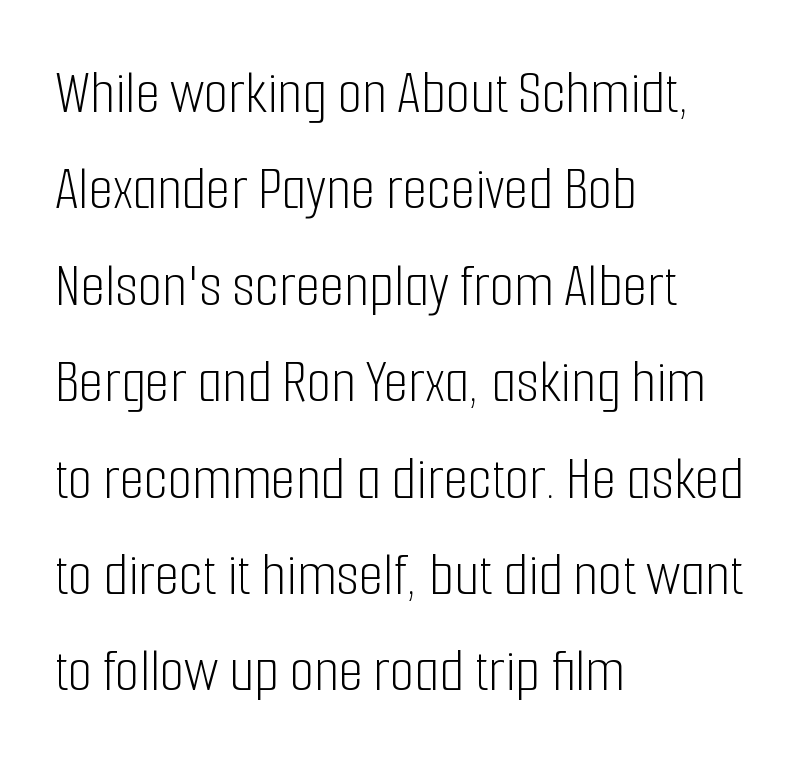
Q: Is the text bold? A: No.
Q: Is the text italic (slanted)? A: No, it is upright.
Q: Is the typeface a serif or a sans-serif typeface? A: Sans-serif.
Q: Is the text underlined? A: No.
Q: How is the paragraph aligned? A: Left-aligned.
Q: Is the spacing between letters normal or unusually wide? A: Normal.
Q: Is the spacing between lines tight, normal or loose? A: Normal.
Q: Width (condensed, normal, or wide)? A: Condensed.
Q: Stroke contrast? A: Low.
Q: x-height? A: Medium.
Q: Monospaced? A: No.
